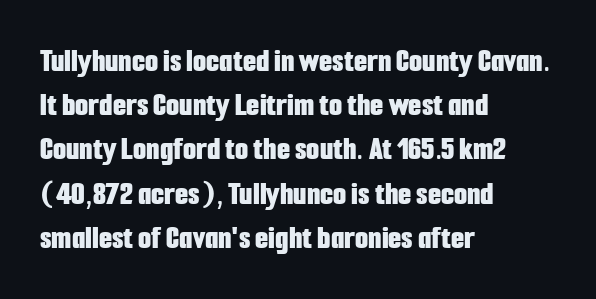
Q: Is the text bold? A: Yes.
Q: Is the text italic (slanted)? A: No, it is upright.
Q: Is the typeface a serif or a sans-serif typeface? A: Sans-serif.
Q: Is the text underlined? A: No.
Q: How is the paragraph aligned? A: Left-aligned.
Q: Is the spacing between letters normal or unusually wide? A: Normal.
Q: Is the spacing between lines tight, normal or loose? A: Normal.
Q: Width (condensed, normal, or wide)? A: Condensed.
Q: Stroke contrast? A: Low.
Q: x-height? A: Medium.
Q: Monospaced? A: No.
